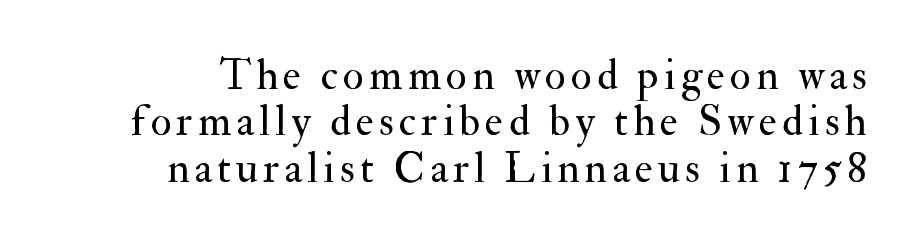
Q: Is the text bold? A: No.
Q: Is the text italic (slanted)? A: No, it is upright.
Q: Is the typeface a serif or a sans-serif typeface? A: Serif.
Q: Is the text underlined? A: No.
Q: Is the spacing between lines tight, normal or loose? A: Tight.
Q: Width (condensed, normal, or wide)? A: Normal.
Q: Stroke contrast? A: Medium.
Q: x-height? A: Small.
Q: Monospaced? A: No.
